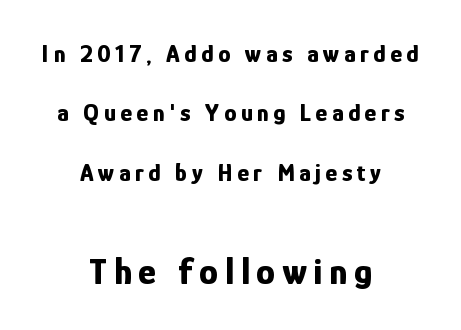
Q: Is the text bold? A: Yes.
Q: Is the text italic (slanted)? A: No, it is upright.
Q: Is the typeface a serif or a sans-serif typeface? A: Sans-serif.
Q: Is the text underlined? A: No.
Q: How is the paragraph aligned? A: Centered.
Q: Is the spacing between lines tight, normal or loose? A: Loose.
Q: Which block of text is set in a larger size, the first (top) or the second (bottom)? A: The second (bottom) one.
Q: Width (condensed, normal, or wide)? A: Condensed.
Q: Stroke contrast? A: Low.
Q: x-height? A: Medium.
Q: Monospaced? A: No.
